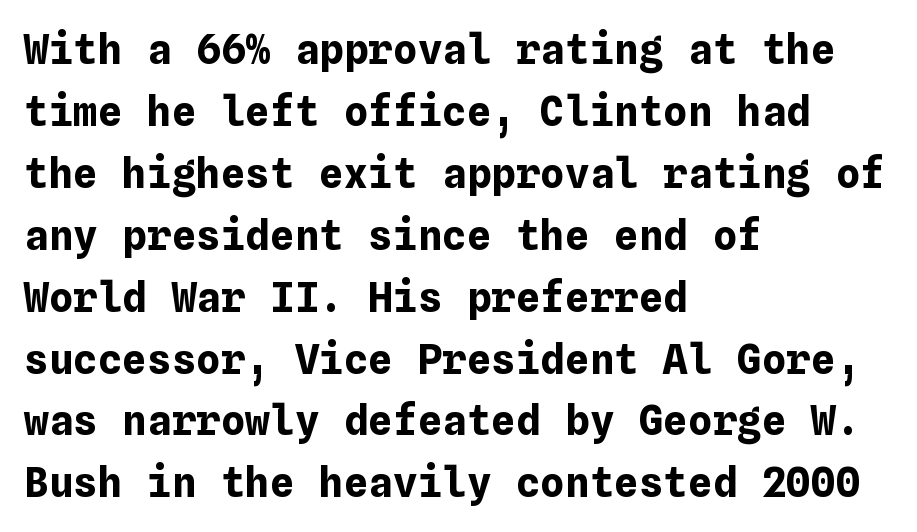
{"italic": "no", "bold": "yes", "weight": "bold", "width": "normal", "stroke_contrast": "low", "x_height": "medium", "underline": "no", "align": "left", "line_spacing": "normal", "line_spacing_ratio": 1.51, "letter_spacing": "normal", "letter_spacing_em": 0.0, "glyph_px": 41}
